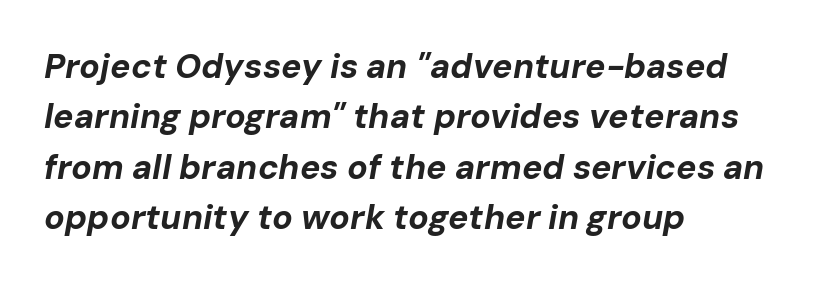
Q: Is the text bold? A: Yes.
Q: Is the text italic (slanted)? A: Yes, it leans right by about 10 degrees.
Q: Is the text underlined? A: No.
Q: How is the paragraph aligned? A: Left-aligned.
Q: Is the spacing between letters normal or unusually wide? A: Normal.
Q: Is the spacing between lines tight, normal or loose? A: Normal.
Q: Width (condensed, normal, or wide)? A: Normal.
Q: Stroke contrast? A: Low.
Q: x-height? A: Medium.
Q: Monospaced? A: No.
